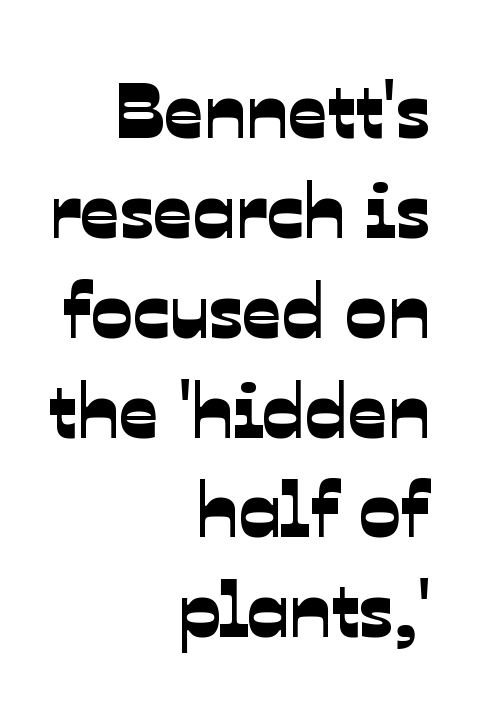
The image shows 78 px sans-serif type; set right-aligned, normal line spacing (1.28x), normal letter spacing, not underlined; low stroke contrast and a medium x-height.
